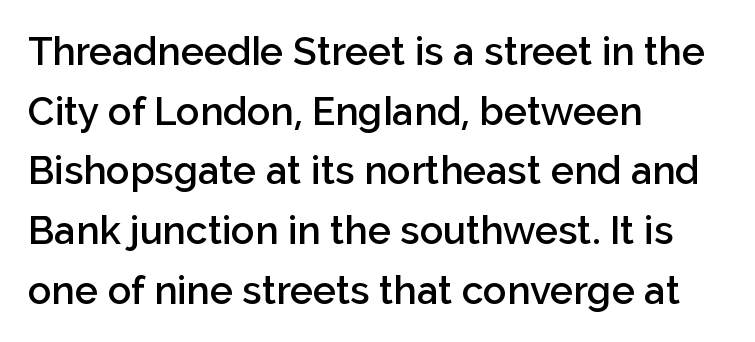
The image shows 39 px semibold sans-serif type, upright; set left-aligned, normal line spacing (1.53x), normal letter spacing, not underlined; low stroke contrast and a medium x-height.
